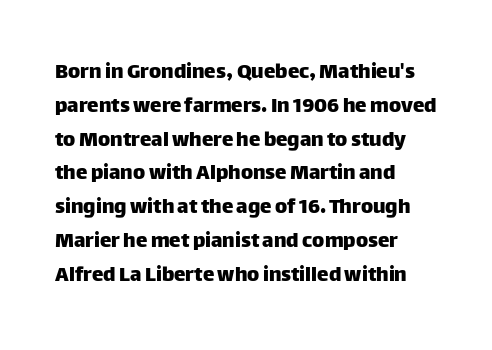
Left-aligned paragraph, ragged on the right. Compared with typical body copy, the letter spacing here is the same. A roman cut, with each character standing at attention. Baseline-to-baseline distance is the conventional proportion of letter height. The string is rendered with underlining switched off.
